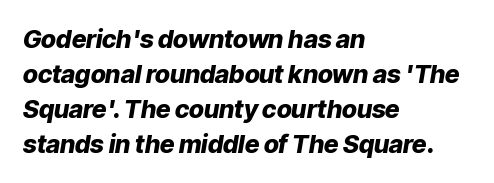
{"italic": "yes", "lean": "right", "slant_degrees": 9, "bold": "yes", "underline": "no", "align": "left", "line_spacing": "normal", "line_spacing_ratio": 1.4, "letter_spacing": "normal", "letter_spacing_em": 0.0, "glyph_px": 25}
